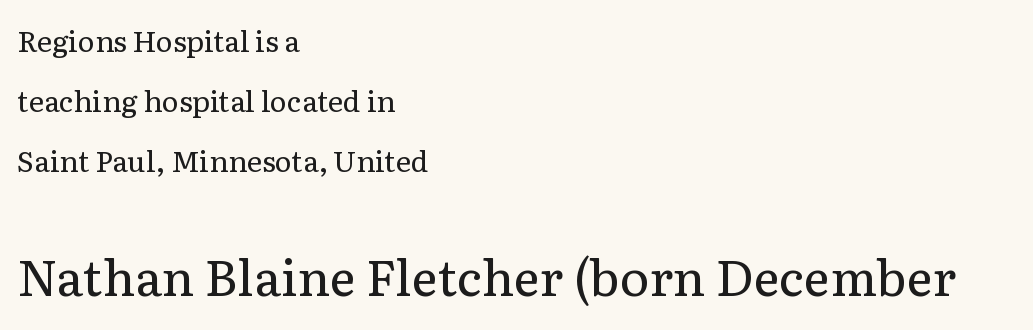
{"serif": "yes", "italic": "no", "bold": "no", "weight": "regular", "width": "normal", "stroke_contrast": "low", "x_height": "medium", "monospaced": "no", "underline": "no", "align": "left", "line_spacing": "loose", "line_spacing_ratio": 2.07, "letter_spacing": "normal", "letter_spacing_em": 0.0, "larger_block": "second", "size_ratio": 1.72, "glyph_px": 50}
